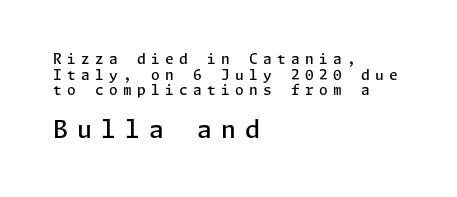
Q: Is the text bold? A: Semi-bold.
Q: Is the text italic (slanted)? A: No, it is upright.
Q: Is the text underlined? A: No.
Q: How is the paragraph aligned? A: Left-aligned.
Q: Is the spacing between letters normal or unusually wide? A: Unusually wide.
Q: Is the spacing between lines tight, normal or loose? A: Tight.
Q: Which block of text is set in a larger size, the first (top) or the second (bottom)? A: The second (bottom) one.
